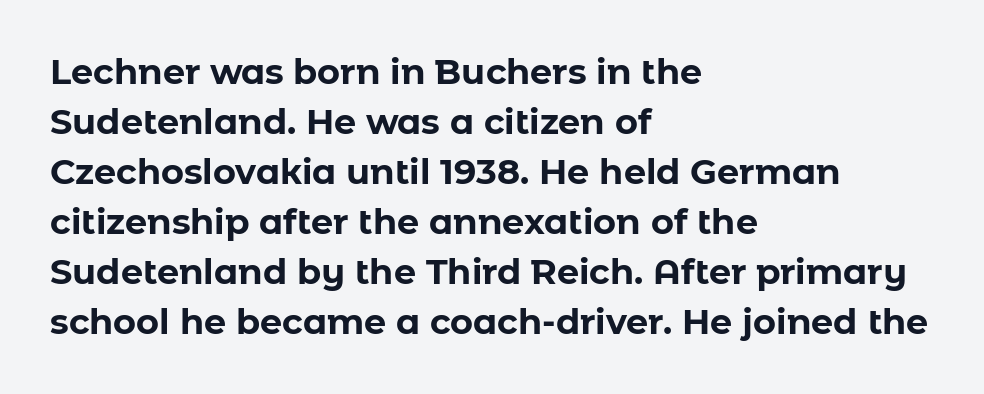
{"serif": "no", "italic": "no", "bold": "yes", "weight": "bold", "width": "normal", "stroke_contrast": "low", "x_height": "medium", "monospaced": "no", "underline": "no", "align": "left", "line_spacing": "normal", "line_spacing_ratio": 1.43, "letter_spacing": "normal", "letter_spacing_em": 0.0, "glyph_px": 35}
